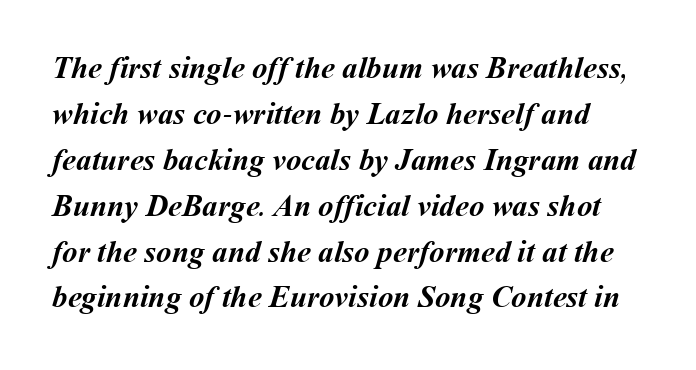
The image shows 31 px semibold type; set normal line spacing (1.48x), normal letter spacing, not underlined; medium stroke contrast and a medium x-height.
